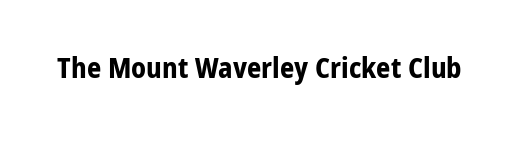
Q: Is the text bold? A: Yes.
Q: Is the text italic (slanted)? A: No, it is upright.
Q: Is the typeface a serif or a sans-serif typeface? A: Sans-serif.
Q: Is the text underlined? A: No.
Q: Is the spacing between letters normal or unusually wide? A: Normal.
Q: Width (condensed, normal, or wide)? A: Normal.
Q: Stroke contrast? A: Low.
Q: x-height? A: Medium.
Q: Monospaced? A: No.
